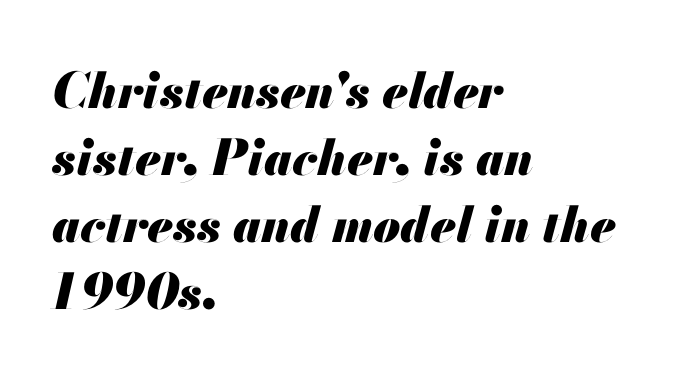
Q: Is the text bold? A: Yes.
Q: Is the text italic (slanted)? A: Yes, it leans right by about 13 degrees.
Q: Is the text underlined? A: No.
Q: How is the paragraph aligned? A: Left-aligned.
Q: Is the spacing between letters normal or unusually wide? A: Normal.
Q: Is the spacing between lines tight, normal or loose? A: Normal.
Q: Width (condensed, normal, or wide)? A: Normal.
Q: Stroke contrast? A: Medium.
Q: x-height? A: Small.
Q: Monospaced? A: No.
